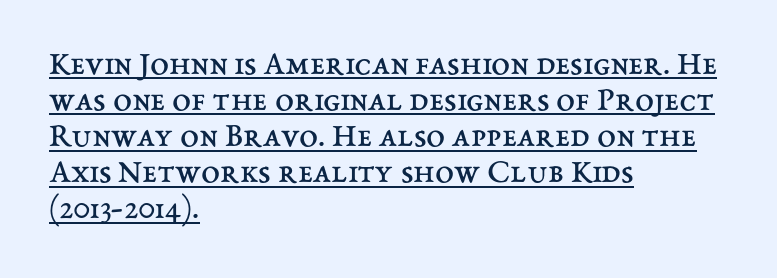
Q: Is the text bold? A: No.
Q: Is the text italic (slanted)? A: No, it is upright.
Q: Is the text underlined? A: Yes.
Q: How is the paragraph aligned? A: Left-aligned.
Q: Is the spacing between letters normal or unusually wide? A: Normal.
Q: Is the spacing between lines tight, normal or loose? A: Tight.
Q: Width (condensed, normal, or wide)? A: Normal.
Q: Stroke contrast? A: Medium.
Q: x-height? A: Medium.
Q: Monospaced? A: No.
